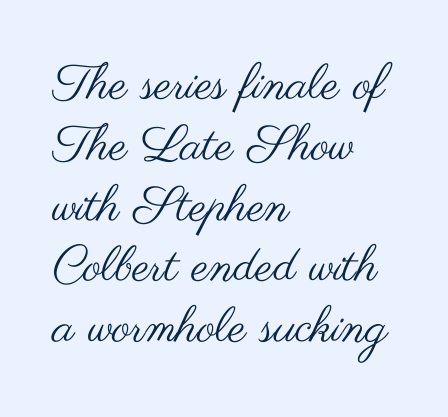
{"serif": "no", "bold": "no", "weight": "regular", "width": "wide", "stroke_contrast": "medium", "x_height": "small", "monospaced": "no", "underline": "no", "align": "left", "line_spacing_ratio": 1.24, "letter_spacing": "normal", "letter_spacing_em": 0.0, "glyph_px": 49}
